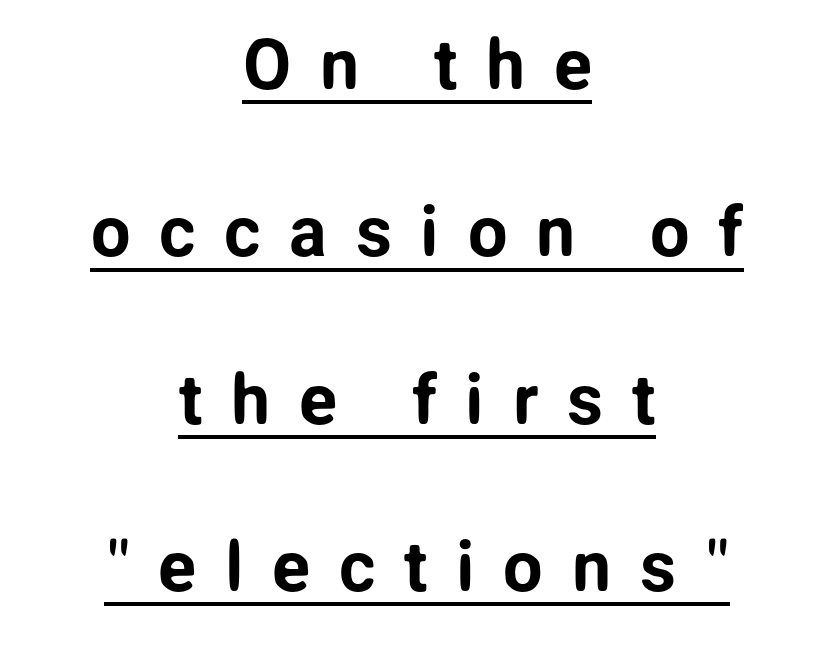
{"serif": "no", "italic": "no", "width": "normal", "stroke_contrast": "low", "x_height": "medium", "monospaced": "no", "underline": "yes", "align": "center", "line_spacing": "loose", "line_spacing_ratio": 2.39, "letter_spacing": "wide", "letter_spacing_em": 0.41, "glyph_px": 70}
